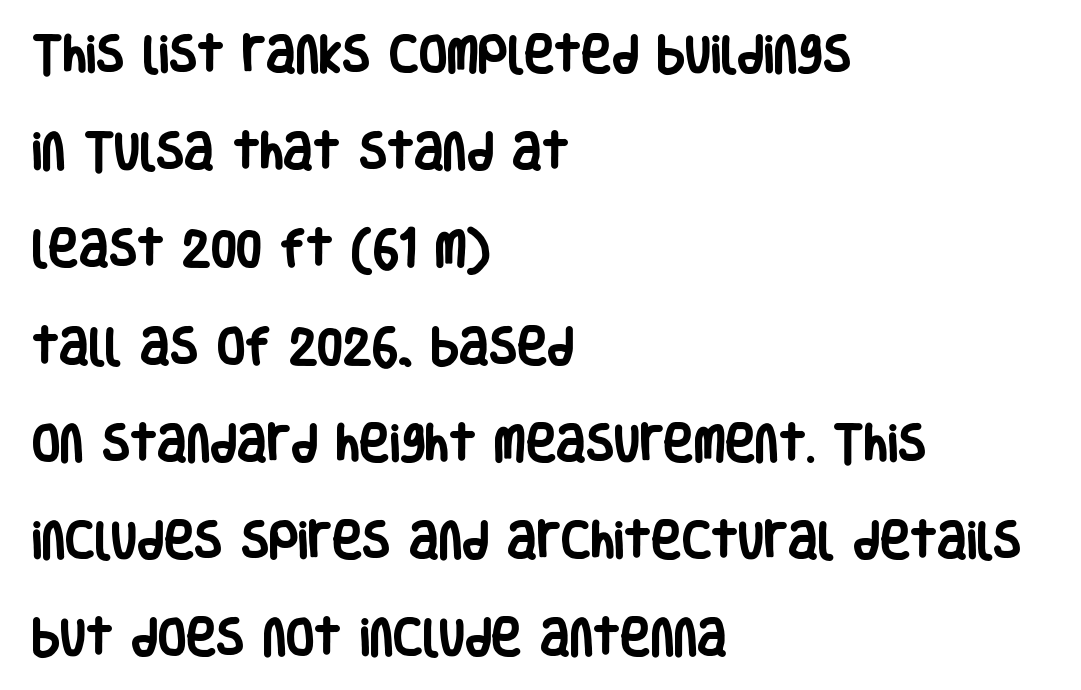
{"serif": "no", "italic": "no", "bold": "yes", "weight": "heavy", "width": "condensed", "stroke_contrast": "low", "x_height": "large", "monospaced": "no", "underline": "no", "align": "left", "line_spacing": "loose", "line_spacing_ratio": 2.37, "letter_spacing": "normal", "letter_spacing_em": 0.0, "glyph_px": 41}
